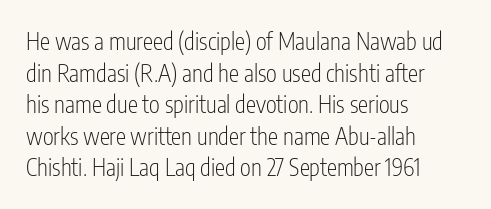
The image shows 23 px text type, upright; set left-aligned, normal line spacing (1.37x), normal letter spacing, not underlined.
